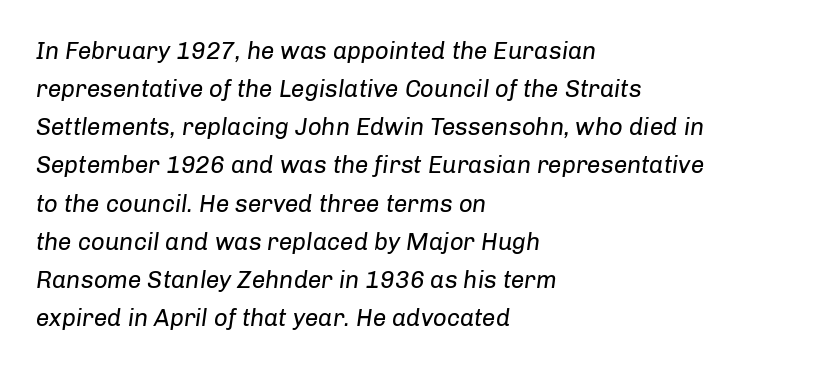
The image shows 24 px text type, italic (leaning right); set left-aligned, normal line spacing (1.59x), normal letter spacing, not underlined.
